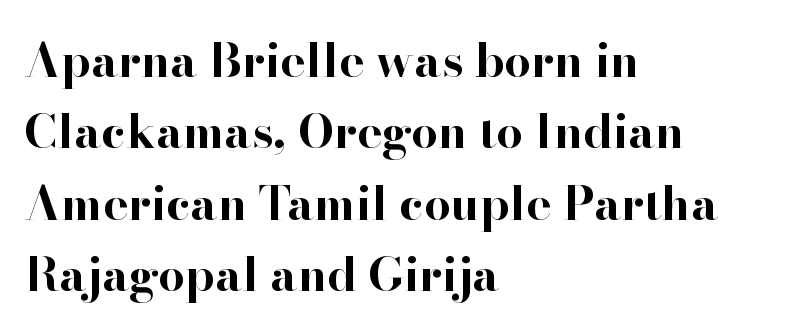
{"serif": "yes", "italic": "no", "bold": "yes", "weight": "bold", "width": "normal", "stroke_contrast": "high", "x_height": "small", "monospaced": "no", "underline": "no", "align": "left", "line_spacing": "normal", "line_spacing_ratio": 1.52, "letter_spacing": "normal", "letter_spacing_em": 0.0, "glyph_px": 47}
